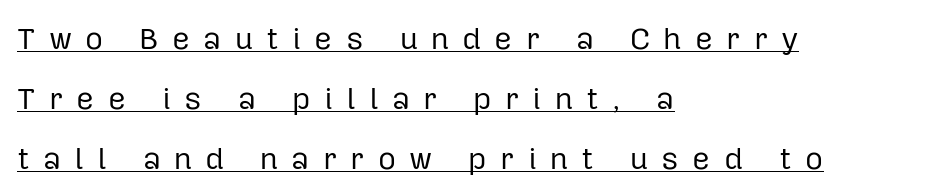
Q: Is the text bold? A: No.
Q: Is the text italic (slanted)? A: No, it is upright.
Q: Is the typeface a serif or a sans-serif typeface? A: Sans-serif.
Q: Is the text underlined? A: Yes.
Q: How is the paragraph aligned? A: Left-aligned.
Q: Is the spacing between letters normal or unusually wide? A: Unusually wide.
Q: Is the spacing between lines tight, normal or loose? A: Loose.
Q: Width (condensed, normal, or wide)? A: Normal.
Q: Stroke contrast? A: Low.
Q: x-height? A: Medium.
Q: Monospaced? A: No.
